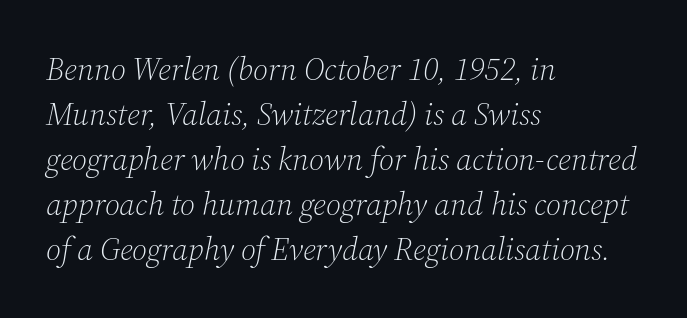
The image shows 32 px light serif type, italic (leaning right); set left-aligned, normal line spacing (1.41x), normal letter spacing, not underlined; medium stroke contrast and a medium x-height.
